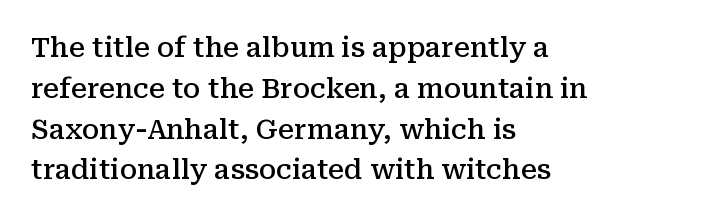
The image shows 27 px text type, upright; set left-aligned, normal line spacing (1.51x), normal letter spacing, not underlined.
